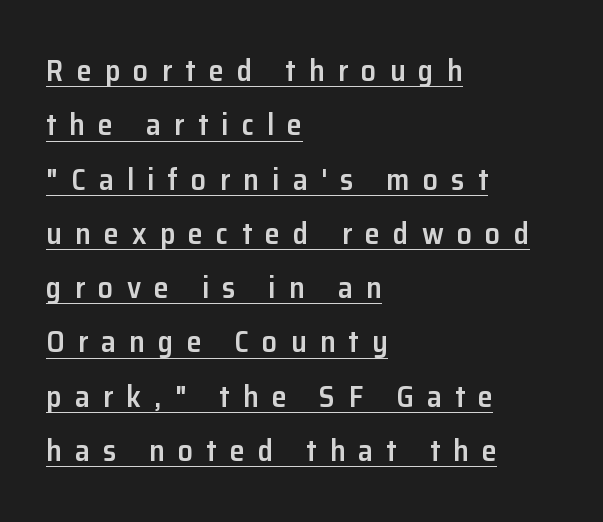
The image shows 30 px semibold sans-serif type, upright; set left-aligned, line spacing 1.81x, unusually wide letter spacing (+0.44 em), underlined; low stroke contrast and a medium x-height.
